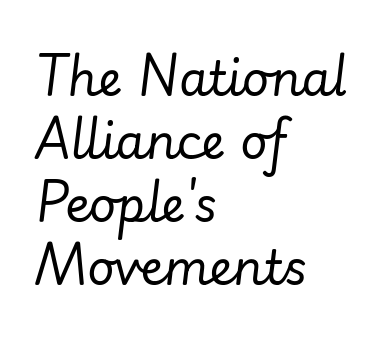
{"italic": "yes", "lean": "right", "slant_degrees": 7, "bold": "no", "weight": "regular", "width": "normal", "stroke_contrast": "low", "x_height": "small", "monospaced": "no", "underline": "no", "align": "left", "line_spacing": "normal", "line_spacing_ratio": 1.34, "letter_spacing": "normal", "letter_spacing_em": 0.0, "glyph_px": 47}
